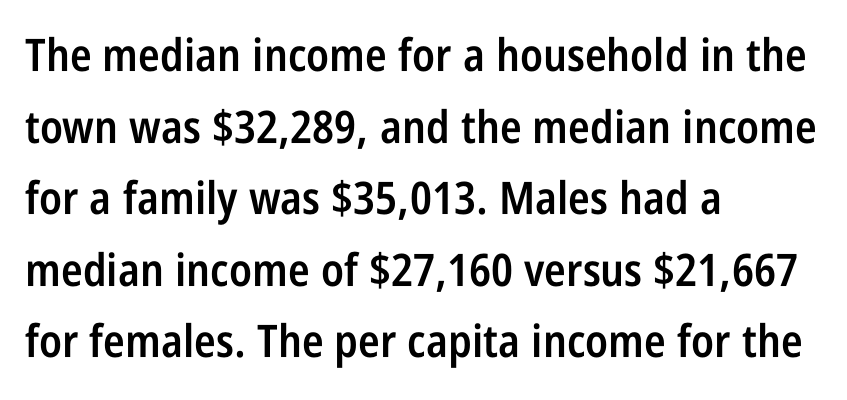
Q: Is the text bold? A: Semi-bold.
Q: Is the text italic (slanted)? A: No, it is upright.
Q: Is the typeface a serif or a sans-serif typeface? A: Sans-serif.
Q: Is the text underlined? A: No.
Q: How is the paragraph aligned? A: Left-aligned.
Q: Is the spacing between letters normal or unusually wide? A: Normal.
Q: Is the spacing between lines tight, normal or loose? A: Normal.
Q: Width (condensed, normal, or wide)? A: Condensed.
Q: Stroke contrast? A: Low.
Q: x-height? A: Large.
Q: Monospaced? A: No.
